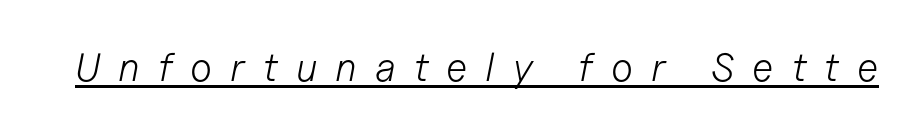
{"italic": "yes", "lean": "right", "slant_degrees": 11, "bold": "no", "weight": "light", "width": "normal", "stroke_contrast": "low", "x_height": "medium", "monospaced": "no", "underline": "yes", "letter_spacing": "wide", "letter_spacing_em": 0.45, "glyph_px": 40}
